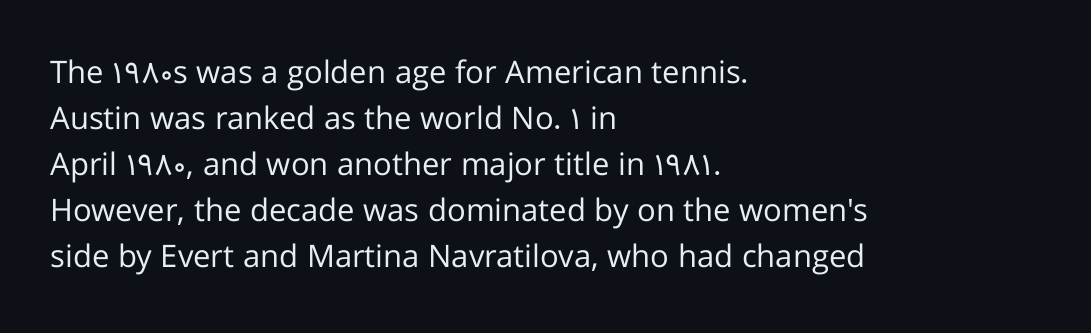
The image shows 31 px regular-weight sans-serif type, upright; set left-aligned, normal line spacing (1.48x), normal letter spacing, not underlined; low stroke contrast and a medium x-height.
